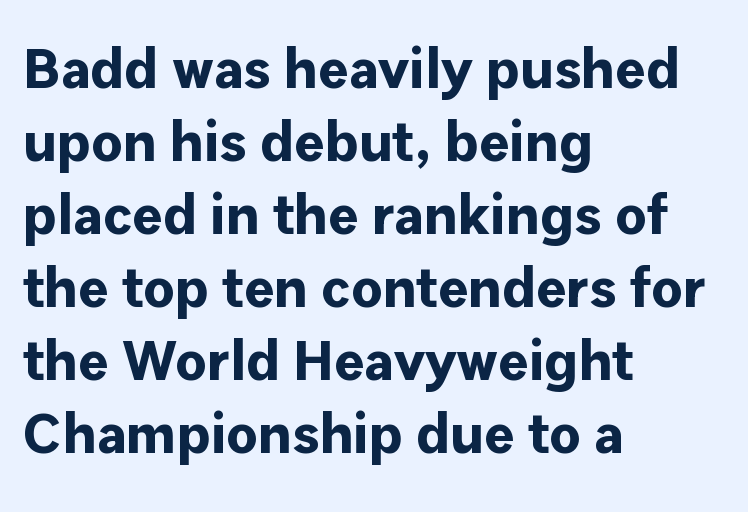
Does extra space separate the letters? No, they use regular spacing. How heavy is the stroke? Heavy — this is a bold. Notice how descenders clear the ascenders below comfortably — that's standard leading. Nope, not italic — everything's standing straight. Unmarked baselines from the first word to the last. Each letter keeps its own natural width here, so spacing adapts to shape.
